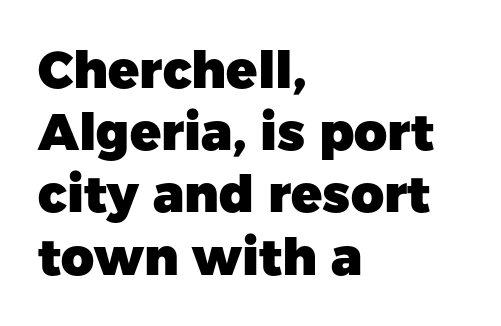
Q: Is the text bold? A: Yes.
Q: Is the text italic (slanted)? A: No, it is upright.
Q: Is the typeface a serif or a sans-serif typeface? A: Sans-serif.
Q: Is the text underlined? A: No.
Q: How is the paragraph aligned? A: Left-aligned.
Q: Is the spacing between letters normal or unusually wide? A: Normal.
Q: Width (condensed, normal, or wide)? A: Normal.
Q: Stroke contrast? A: Low.
Q: x-height? A: Medium.
Q: Monospaced? A: No.
